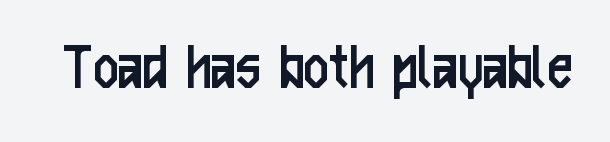
Q: Is the text bold? A: No.
Q: Is the text italic (slanted)? A: No, it is upright.
Q: Is the typeface a serif or a sans-serif typeface? A: Sans-serif.
Q: Is the text underlined? A: No.
Q: Is the spacing between letters normal or unusually wide? A: Normal.
Q: Width (condensed, normal, or wide)? A: Condensed.
Q: Stroke contrast? A: Low.
Q: x-height? A: Medium.
Q: Monospaced? A: No.
